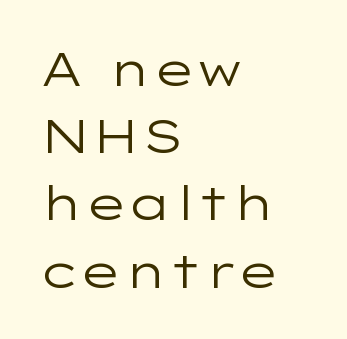
The image shows 47 px regular-weight, wide sans-serif type, upright; set left-aligned, normal line spacing (1.43x), normal letter spacing, not underlined; low stroke contrast and a medium x-height.
